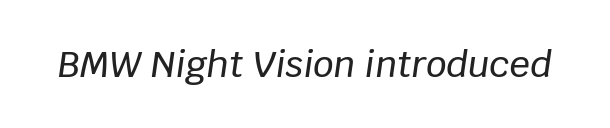
{"italic": "yes", "lean": "right", "slant_degrees": 8, "width": "normal", "stroke_contrast": "low", "x_height": "large", "monospaced": "no", "underline": "no", "letter_spacing": "normal", "letter_spacing_em": 0.0, "glyph_px": 36}
